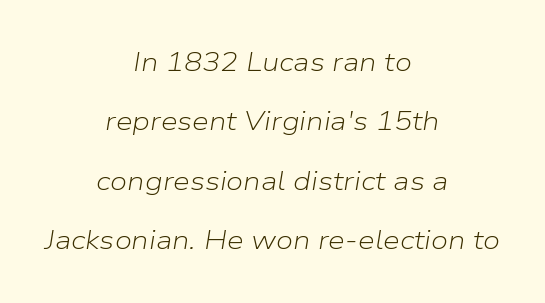
Q: Is the text bold? A: No.
Q: Is the text italic (slanted)? A: Yes, it leans right by about 9 degrees.
Q: Is the text underlined? A: No.
Q: How is the paragraph aligned? A: Centered.
Q: Is the spacing between letters normal or unusually wide? A: Normal.
Q: Is the spacing between lines tight, normal or loose? A: Loose.
